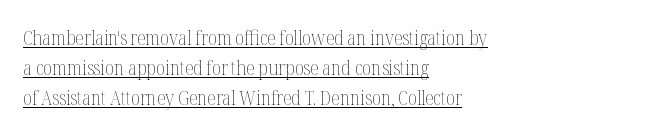
Q: Is the text bold? A: No.
Q: Is the text italic (slanted)? A: No, it is upright.
Q: Is the text underlined? A: Yes.
Q: How is the paragraph aligned? A: Left-aligned.
Q: Is the spacing between letters normal or unusually wide? A: Normal.
Q: Is the spacing between lines tight, normal or loose? A: Normal.
